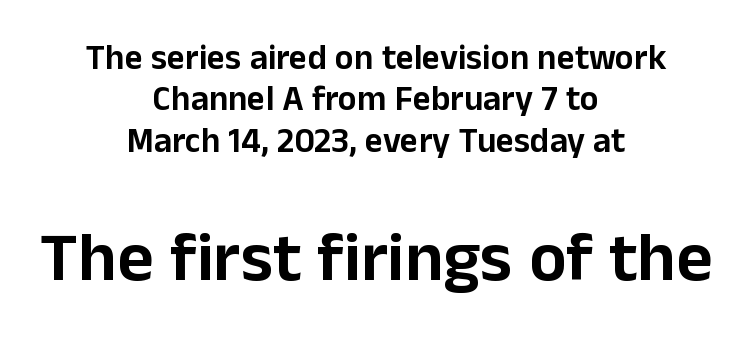
The image shows 70 px sans-serif type, upright; set centered, line spacing 1.18x, normal letter spacing, not underlined; the second (bottom) block is 2.0x larger; low stroke contrast and a medium x-height.
